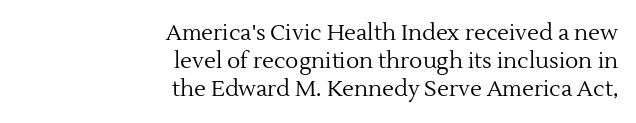
The image shows 22 px text type, upright; set right-aligned, normal line spacing (1.28x), normal letter spacing, not underlined.
